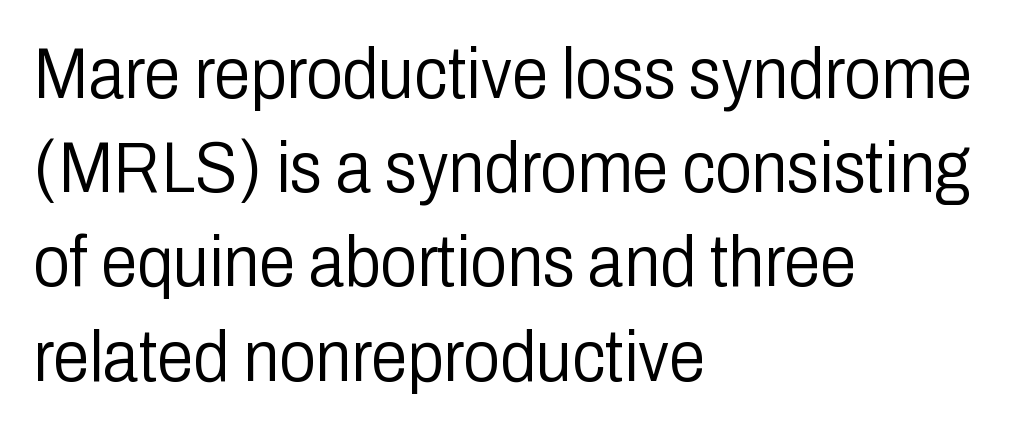
{"serif": "no", "italic": "no", "bold": "no", "weight": "light", "width": "condensed", "stroke_contrast": "low", "x_height": "medium", "monospaced": "no", "underline": "no", "align": "left", "line_spacing": "normal", "line_spacing_ratio": 1.29, "letter_spacing": "normal", "letter_spacing_em": 0.0, "glyph_px": 73}
